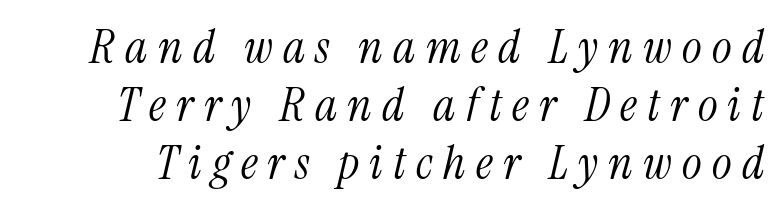
Varying glyph widths throughout — classic text-font behaviour. A serif font was chosen for this passage. Only glyphs here, with clear space below each row. Caption: expanded tracking, letters set apart.
